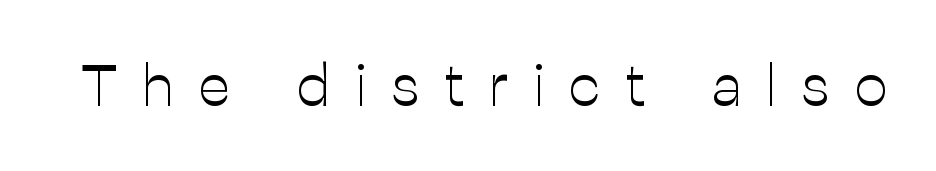
Q: Is the text bold? A: No.
Q: Is the text italic (slanted)? A: No, it is upright.
Q: Is the typeface a serif or a sans-serif typeface? A: Sans-serif.
Q: Is the text underlined? A: No.
Q: Is the spacing between letters normal or unusually wide? A: Unusually wide.
Q: Width (condensed, normal, or wide)? A: Normal.
Q: Stroke contrast? A: Low.
Q: x-height? A: Medium.
Q: Monospaced? A: No.
